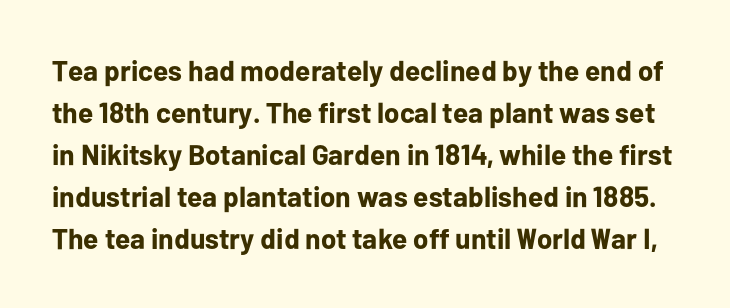
Q: Is the text bold? A: Yes.
Q: Is the text italic (slanted)? A: No, it is upright.
Q: Is the typeface a serif or a sans-serif typeface? A: Sans-serif.
Q: Is the text underlined? A: No.
Q: Is the spacing between letters normal or unusually wide? A: Normal.
Q: Is the spacing between lines tight, normal or loose? A: Normal.
Q: Width (condensed, normal, or wide)? A: Normal.
Q: Stroke contrast? A: Low.
Q: x-height? A: Medium.
Q: Monospaced? A: No.
